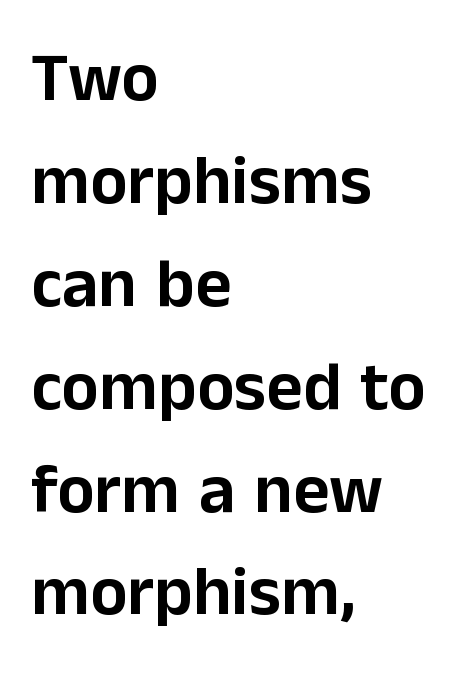
Q: Is the text italic (slanted)? A: No, it is upright.
Q: Is the typeface a serif or a sans-serif typeface? A: Sans-serif.
Q: Is the text underlined? A: No.
Q: How is the paragraph aligned? A: Left-aligned.
Q: Is the spacing between letters normal or unusually wide? A: Normal.
Q: Is the spacing between lines tight, normal or loose? A: Normal.
Q: Width (condensed, normal, or wide)? A: Normal.
Q: Stroke contrast? A: Low.
Q: x-height? A: Medium.
Q: Monospaced? A: No.
